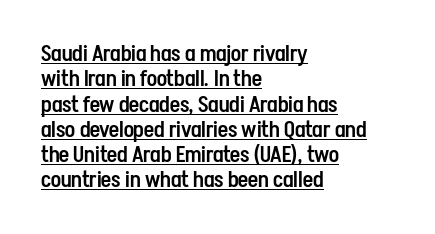
The image shows 22 px text type, upright; set left-aligned, tight line spacing (1.15x), normal letter spacing, underlined.
